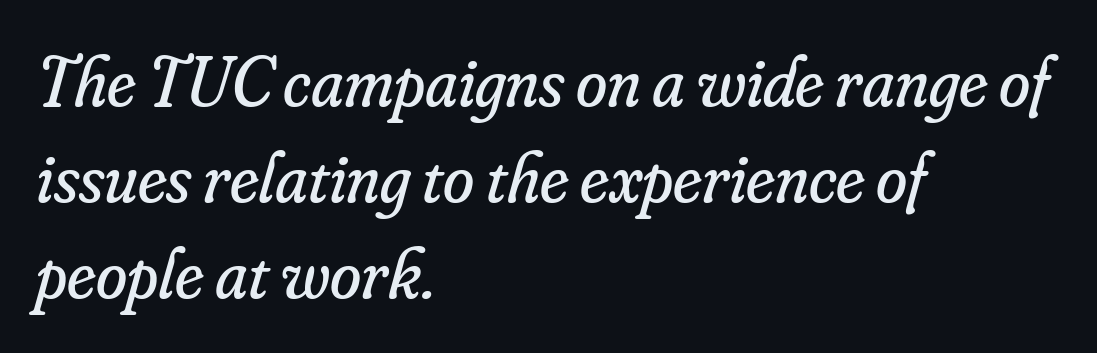
The image shows 71 px regular-weight serif type, italic (leaning right); set left-aligned, normal line spacing (1.35x), normal letter spacing, not underlined; low stroke contrast and a small x-height.
